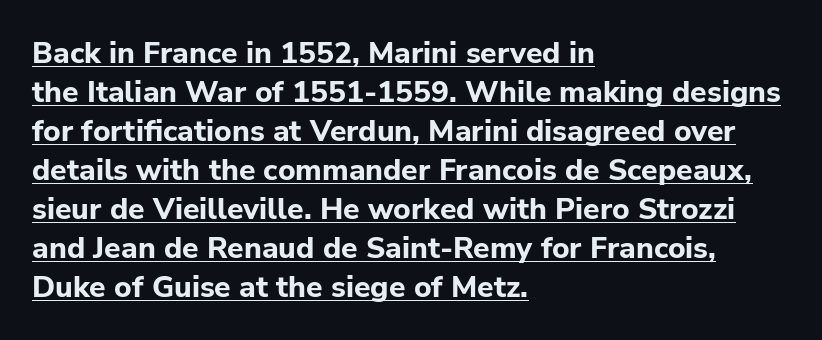
Q: Is the text bold? A: Yes.
Q: Is the text italic (slanted)? A: No, it is upright.
Q: Is the typeface a serif or a sans-serif typeface? A: Sans-serif.
Q: Is the text underlined? A: Yes.
Q: How is the paragraph aligned? A: Left-aligned.
Q: Is the spacing between letters normal or unusually wide? A: Normal.
Q: Is the spacing between lines tight, normal or loose? A: Normal.
Q: Width (condensed, normal, or wide)? A: Normal.
Q: Stroke contrast? A: Low.
Q: x-height? A: Medium.
Q: Monospaced? A: No.
